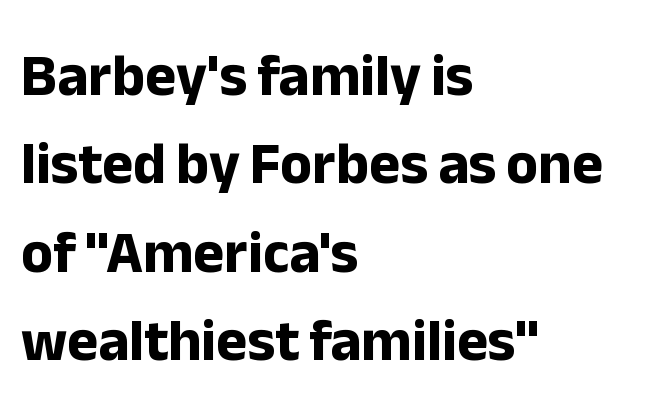
Q: Is the text bold? A: Yes.
Q: Is the text italic (slanted)? A: No, it is upright.
Q: Is the typeface a serif or a sans-serif typeface? A: Sans-serif.
Q: Is the text underlined? A: No.
Q: How is the paragraph aligned? A: Left-aligned.
Q: Is the spacing between letters normal or unusually wide? A: Normal.
Q: Is the spacing between lines tight, normal or loose? A: Normal.
Q: Width (condensed, normal, or wide)? A: Normal.
Q: Stroke contrast? A: Low.
Q: x-height? A: Medium.
Q: Monospaced? A: No.
